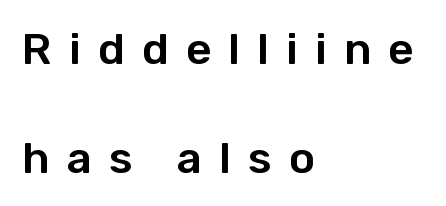
Q: Is the text italic (slanted)? A: No, it is upright.
Q: Is the typeface a serif or a sans-serif typeface? A: Sans-serif.
Q: Is the text underlined? A: No.
Q: How is the paragraph aligned? A: Left-aligned.
Q: Is the spacing between letters normal or unusually wide? A: Unusually wide.
Q: Is the spacing between lines tight, normal or loose? A: Loose.
Q: Width (condensed, normal, or wide)? A: Normal.
Q: Stroke contrast? A: Low.
Q: x-height? A: Medium.
Q: Monospaced? A: No.
